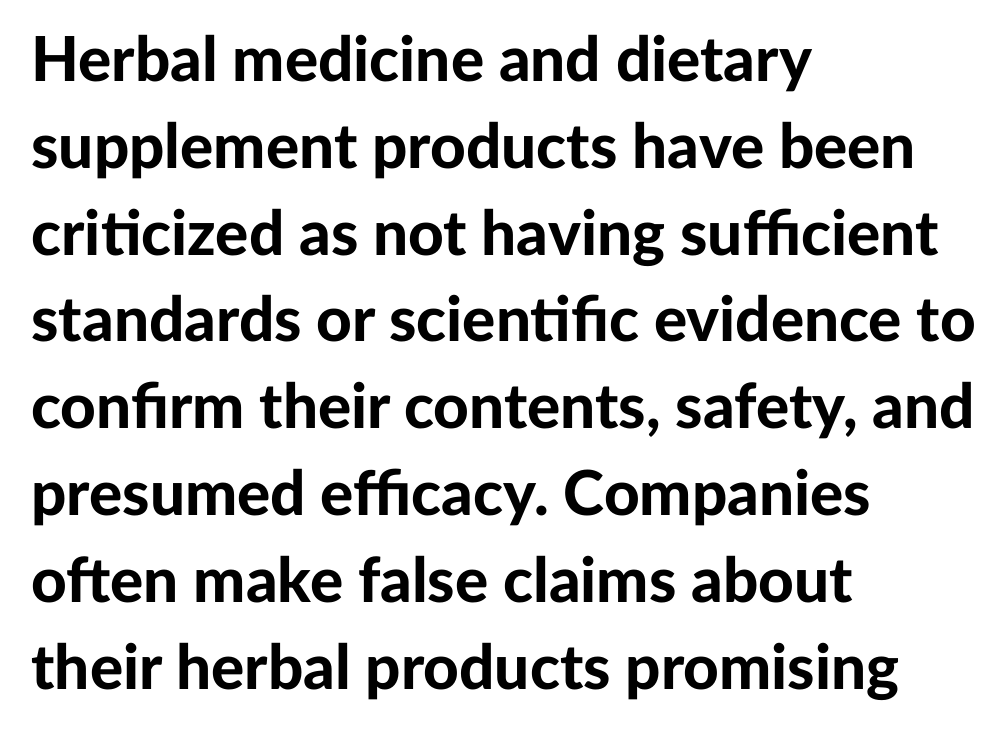
{"serif": "no", "italic": "no", "bold": "yes", "weight": "bold", "width": "normal", "stroke_contrast": "low", "x_height": "medium", "monospaced": "no", "underline": "no", "align": "left", "line_spacing": "normal", "line_spacing_ratio": 1.4, "letter_spacing": "normal", "letter_spacing_em": 0.0, "glyph_px": 62}
